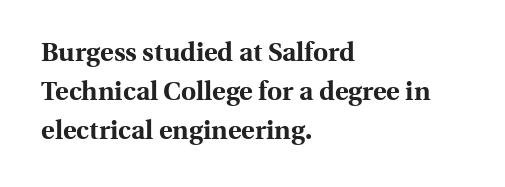
{"italic": "no", "bold": "yes", "underline": "no", "align": "left", "line_spacing": "normal", "line_spacing_ratio": 1.5, "letter_spacing": "normal", "letter_spacing_em": 0.0, "glyph_px": 26}
